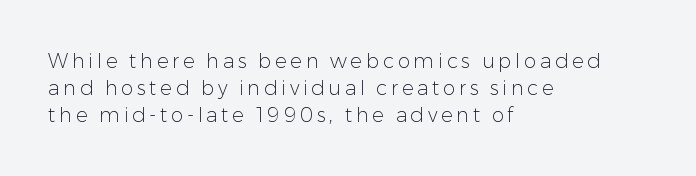
Q: Is the text bold? A: No.
Q: Is the text italic (slanted)? A: No, it is upright.
Q: Is the text underlined? A: No.
Q: How is the paragraph aligned? A: Left-aligned.
Q: Is the spacing between lines tight, normal or loose? A: Normal.
